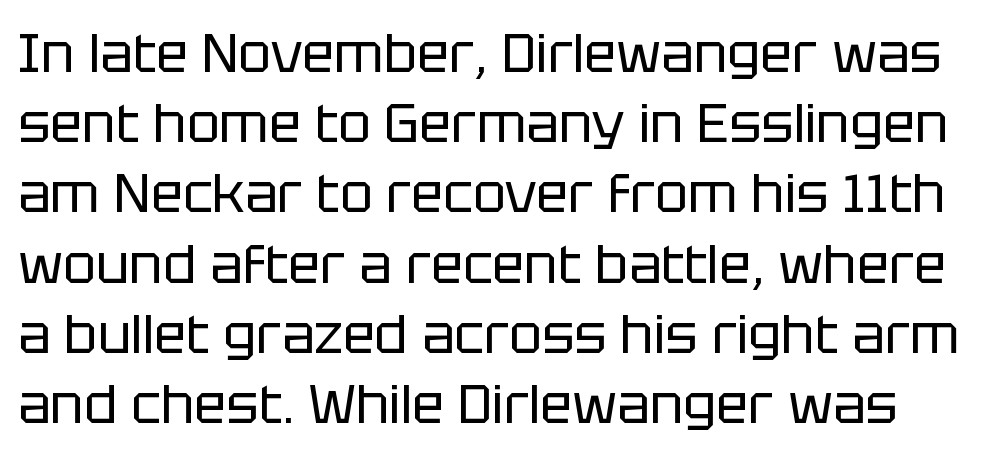
The image shows 54 px regular-weight sans-serif type, upright; set normal line spacing (1.3x), normal letter spacing, not underlined; low stroke contrast and a large x-height.
